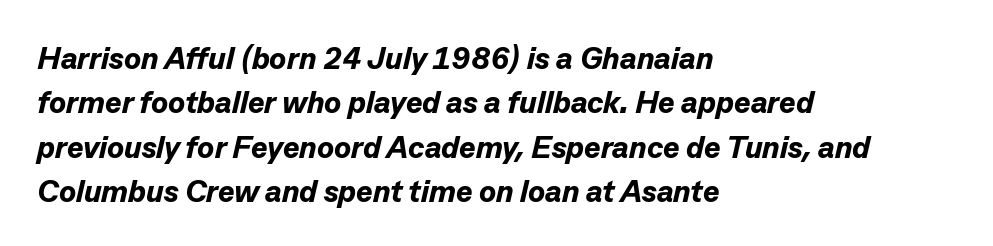
The designer left line spacing at the default. The lettering tilts uniformly, giving the passage an italic look. Only glyphs here, with clear space below each row. Pretty heavy lettering here — definitely bold. Leftover space on each line is placed entirely after the last word. These lines are rendered in a variable-pitch font.
